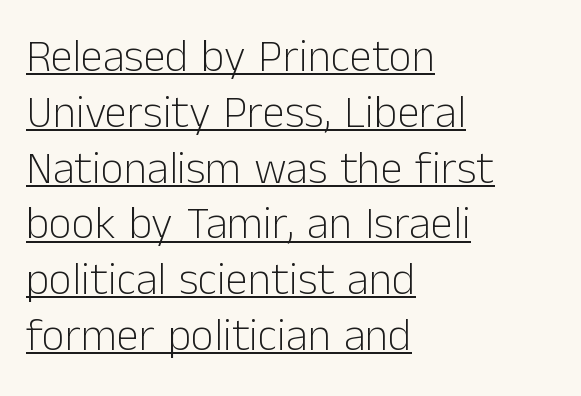
{"serif": "no", "italic": "no", "bold": "no", "weight": "light", "width": "normal", "stroke_contrast": "low", "x_height": "medium", "monospaced": "no", "underline": "yes", "align": "left", "line_spacing_ratio": 1.24, "letter_spacing": "normal", "letter_spacing_em": 0.0, "glyph_px": 45}
